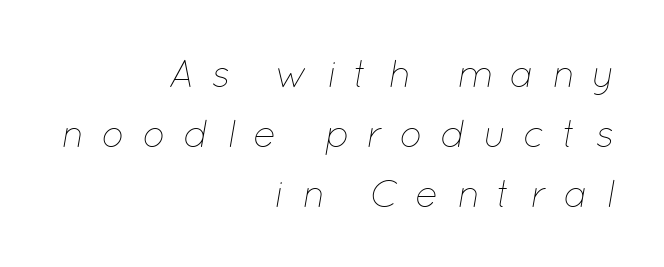
Q: Is the text bold? A: No.
Q: Is the text italic (slanted)? A: Yes, it leans right by about 12 degrees.
Q: Is the text underlined? A: No.
Q: How is the paragraph aligned? A: Right-aligned.
Q: Is the spacing between letters normal or unusually wide? A: Unusually wide.
Q: Is the spacing between lines tight, normal or loose? A: Normal.
Q: Width (condensed, normal, or wide)? A: Normal.
Q: Stroke contrast? A: Low.
Q: x-height? A: Medium.
Q: Monospaced? A: No.
